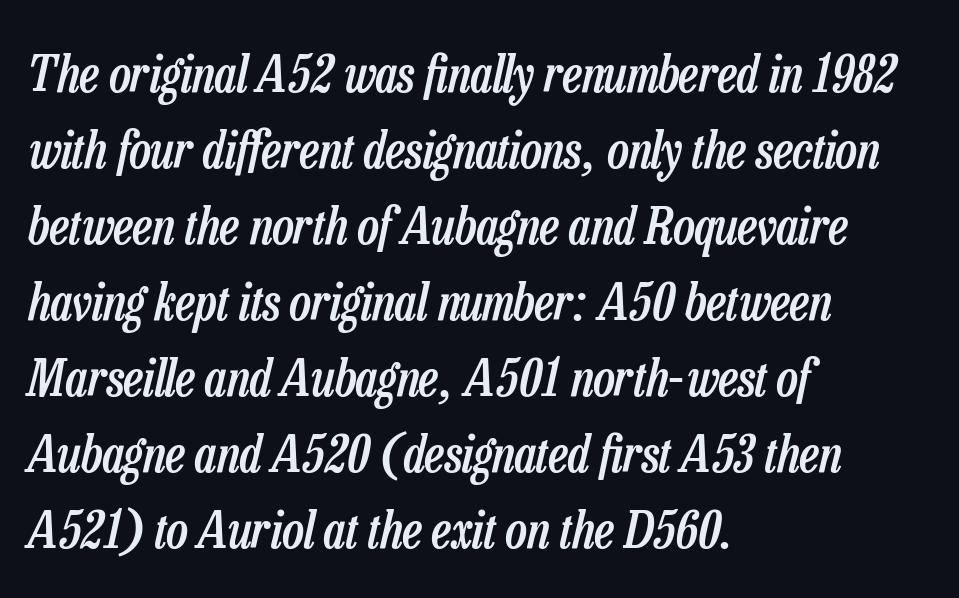
{"italic": "yes", "lean": "right", "slant_degrees": 13, "bold": "semi", "weight": "semibold", "width": "condensed", "stroke_contrast": "low", "x_height": "medium", "monospaced": "no", "underline": "no", "align": "left", "line_spacing": "normal", "line_spacing_ratio": 1.49, "letter_spacing": "normal", "letter_spacing_em": 0.0, "glyph_px": 51}
